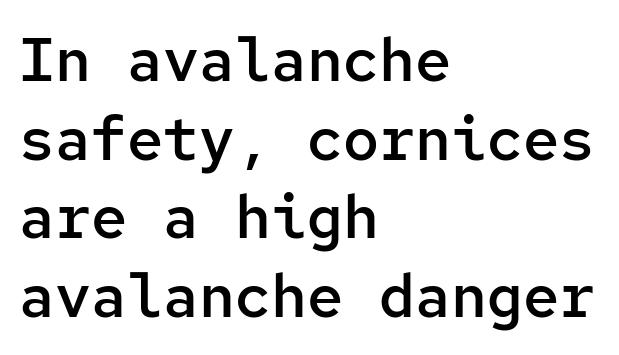
{"serif": "no", "italic": "no", "bold": "semi", "weight": "semibold", "width": "normal", "stroke_contrast": "low", "x_height": "medium", "monospaced": "yes", "underline": "no", "align": "left", "line_spacing": "normal", "line_spacing_ratio": 1.31, "letter_spacing": "normal", "letter_spacing_em": 0.0, "glyph_px": 60}
